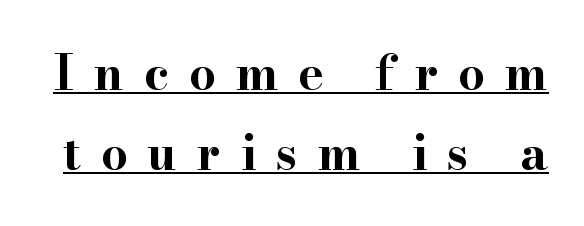
Regular leading. These characters rest on top of a visible drawn line. Loose tracking; the words dissolve into strings of separated letters. Character widths vary here, with narrow letters taking less room than wide ones. The glyphs in this specimen are seriffed. Compared with an ordinary text face, these strokes are far heavier — a full bold.
